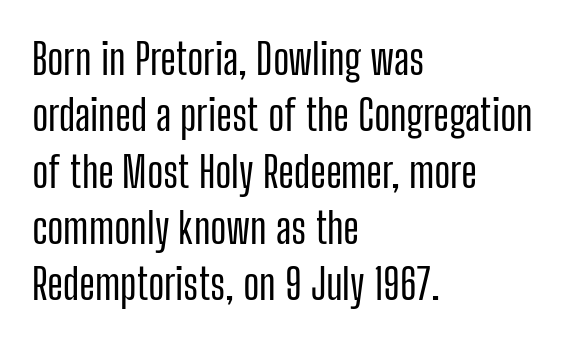
The image shows 43 px condensed sans-serif type, upright; set left-aligned, normal line spacing (1.31x), normal letter spacing, not underlined; low stroke contrast and a medium x-height.
